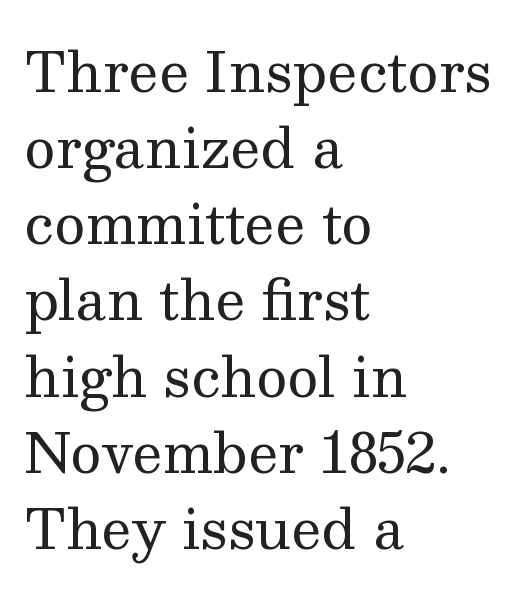
The image shows 54 px regular-weight serif type, upright; set left-aligned, normal line spacing (1.41x), normal letter spacing, not underlined; medium stroke contrast and a medium x-height.
